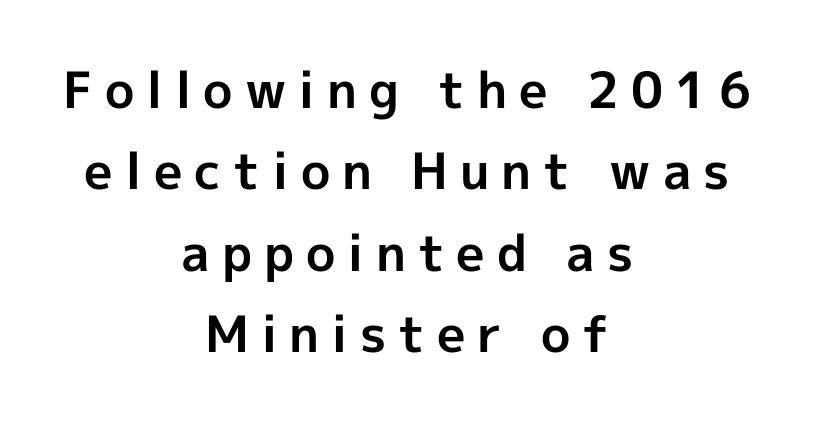
The area under the type is left untouched. The tracking reads as deliberately expanded to a designer's eye. Strong, thick strokes mark this as bold type. Tall strokes in this sample are plumb rather than angled. This sample has the flowing, uneven cadence of proportional lettering. Caption: multi-line text, centered on the measure.
